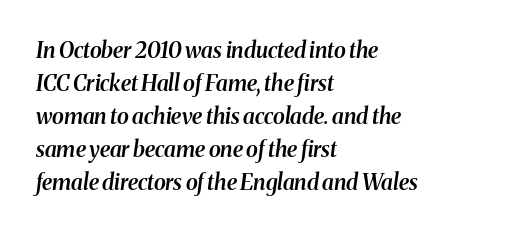
The image shows 22 px text type, italic (leaning right); set left-aligned, normal line spacing (1.5x), normal letter spacing, not underlined.
